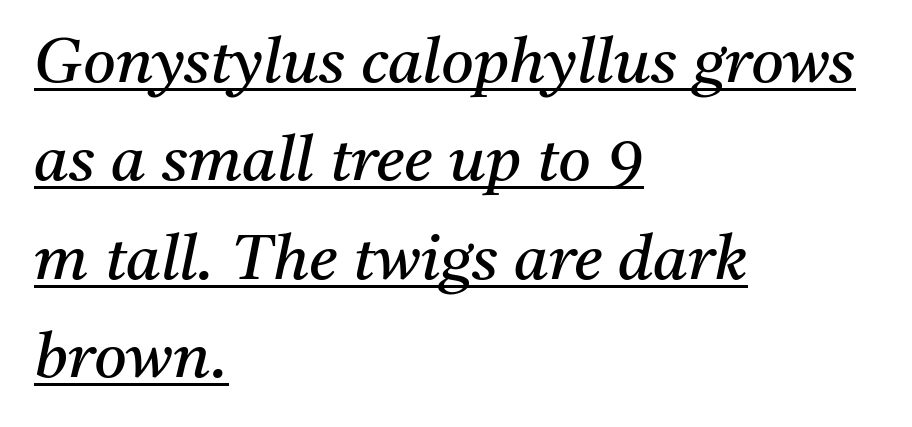
Line beginnings align vertically; line endings do not. A typesetter would mark this as italic. You could call the tracking neutral — neither tight nor loose. The face used here is proportionally spaced, like ordinary book or web type. The letters look calm and open, with moderate or lighter stems.
